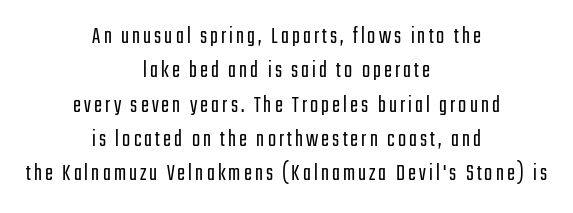
The typography opts for an upright posture over an oblique one. Short and long lines alike share a common midpoint. Weight: not bold — regular or lighter. Is there much room between lines? A standard amount, neither cramped nor airy. Check under the words: just untouched page.
